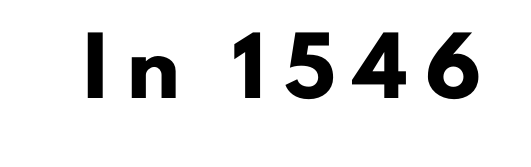
Q: Is the text bold? A: Yes.
Q: Is the text italic (slanted)? A: No, it is upright.
Q: Is the typeface a serif or a sans-serif typeface? A: Sans-serif.
Q: Is the text underlined? A: No.
Q: Is the spacing between letters normal or unusually wide? A: Unusually wide.
Q: Width (condensed, normal, or wide)? A: Normal.
Q: Stroke contrast? A: Low.
Q: x-height? A: Small.
Q: Monospaced? A: No.
